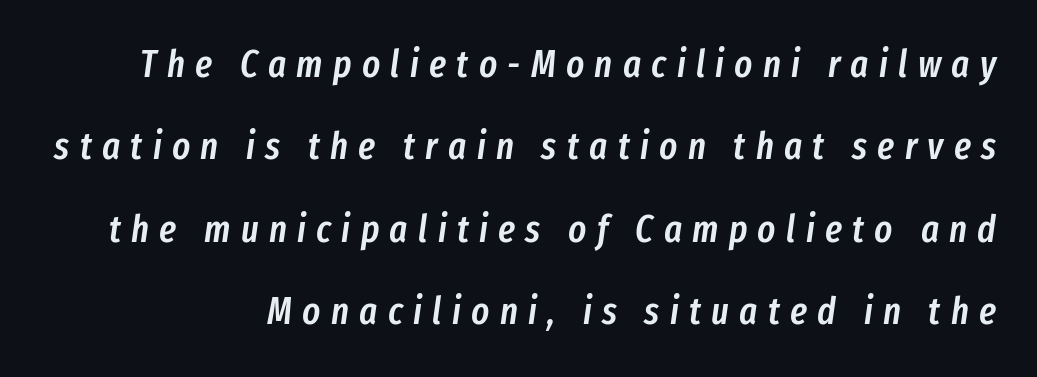
{"italic": "yes", "lean": "right", "slant_degrees": 8, "bold": "semi", "weight": "semibold", "width": "condensed", "stroke_contrast": "low", "x_height": "medium", "monospaced": "no", "underline": "no", "align": "right", "line_spacing": "loose", "line_spacing_ratio": 2.17, "letter_spacing": "wide", "letter_spacing_em": 0.27, "glyph_px": 38}
